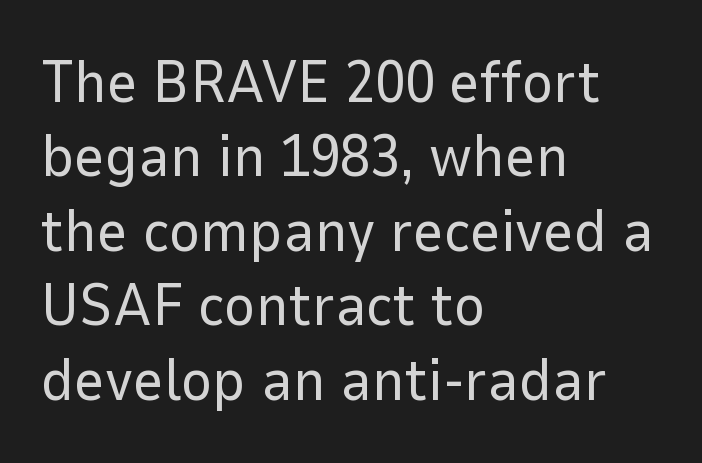
The letters carry no serifs — their stems end cleanly without finishing strokes. Visually the block forms a straight wall on the left and a jagged coastline on the right. Plain, unruled lines of type. Heft: none added — not bold.
